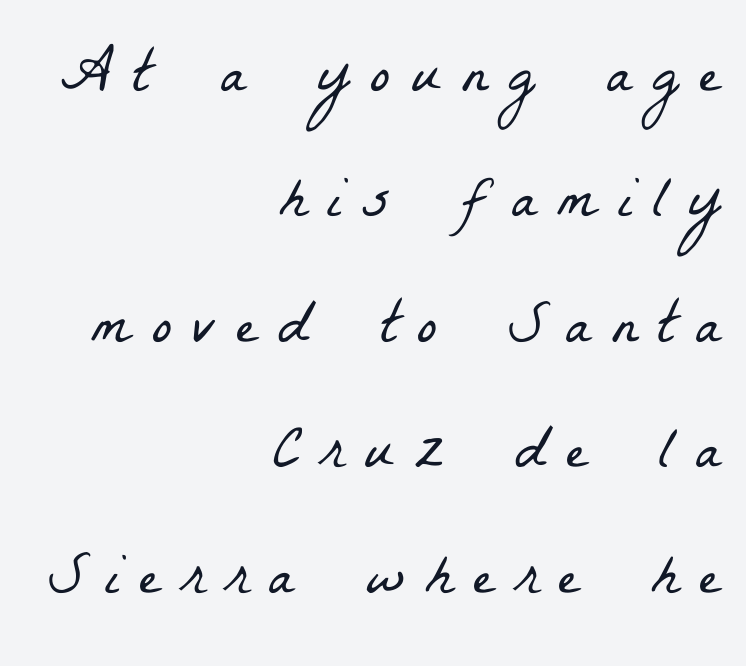
Q: Is the text bold? A: No.
Q: Is the typeface a serif or a sans-serif typeface? A: Serif.
Q: Is the text underlined? A: No.
Q: How is the paragraph aligned? A: Right-aligned.
Q: Is the spacing between letters normal or unusually wide? A: Unusually wide.
Q: Is the spacing between lines tight, normal or loose? A: Loose.
Q: Width (condensed, normal, or wide)? A: Condensed.
Q: Stroke contrast? A: Low.
Q: x-height? A: Medium.
Q: Monospaced? A: No.
